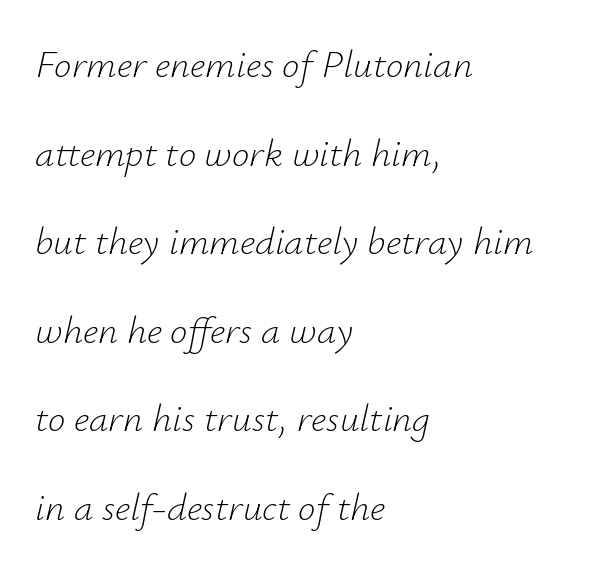
An italicized treatment has been applied to the whole sample. Is this a fixed-width face? No — the glyphs have proportional, varying widths. If you drew a ruler down the left edge, every line would touch it. On a weight scale, this lands at 450 or below. Each new line begins a long way beneath the previous one. What stands out about the letter spacing? Nothing — it is the standard amount.
